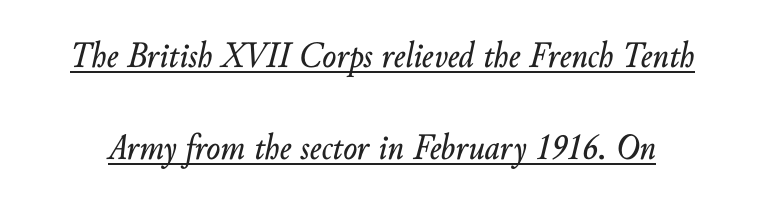
The image shows 37 px text type, italic (leaning right); set loose line spacing (2.48x), normal letter spacing, underlined; low stroke contrast and a small x-height.
